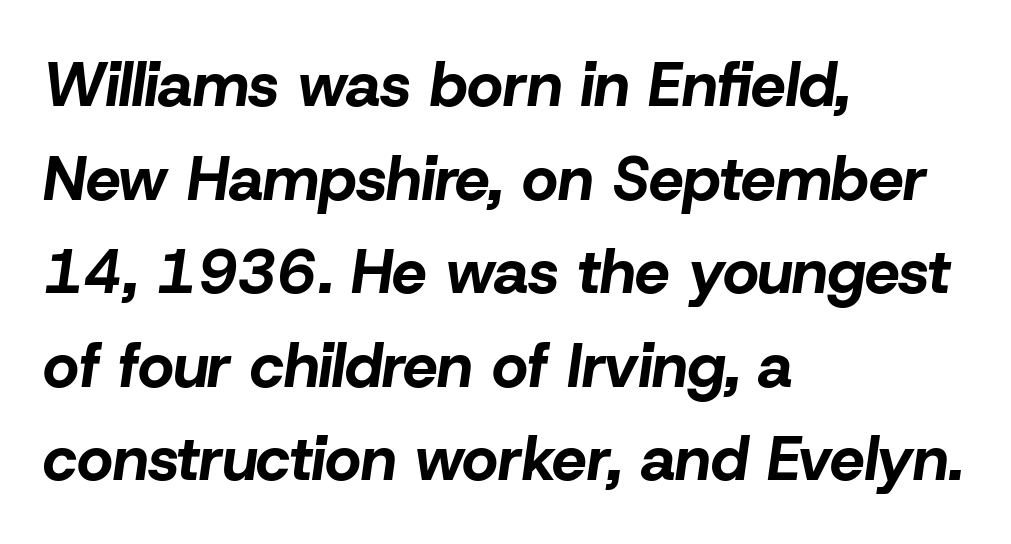
The image shows 62 px bold type, italic (leaning right); set left-aligned, normal line spacing (1.51x), normal letter spacing, not underlined; low stroke contrast and a medium x-height.
